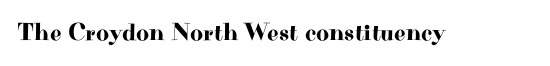
The image shows 25 px text type, upright; set normal letter spacing, not underlined.
